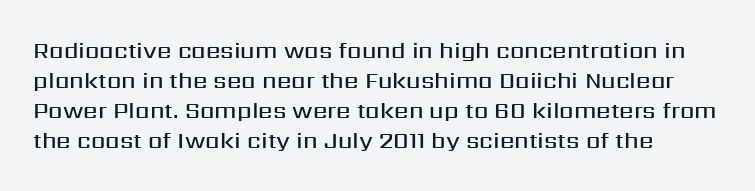
The image shows 23 px text type, upright; set left-aligned, normal line spacing (1.31x), normal letter spacing, not underlined.
